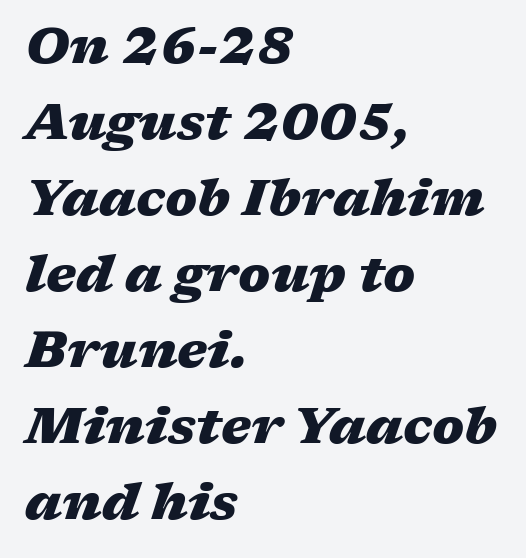
Q: Is the text bold? A: Yes.
Q: Is the text italic (slanted)? A: Yes, it leans right by about 17 degrees.
Q: Is the text underlined? A: No.
Q: How is the paragraph aligned? A: Left-aligned.
Q: Is the spacing between letters normal or unusually wide? A: Normal.
Q: Is the spacing between lines tight, normal or loose? A: Normal.
Q: Width (condensed, normal, or wide)? A: Wide.
Q: Stroke contrast? A: Medium.
Q: x-height? A: Medium.
Q: Monospaced? A: No.
